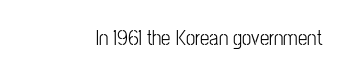
The image shows 21 px text type, upright; set normal letter spacing, not underlined.
